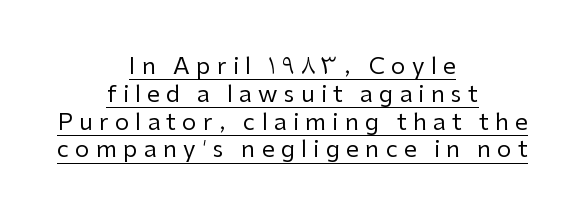
Unbolded letterforms with no extra heft. Loose tracking; the words dissolve into strings of separated letters. These lines are centered, leaving both edges ragged. Glance below the letters and you will spot a drawn line. In terms of posture, this sample is upright.
